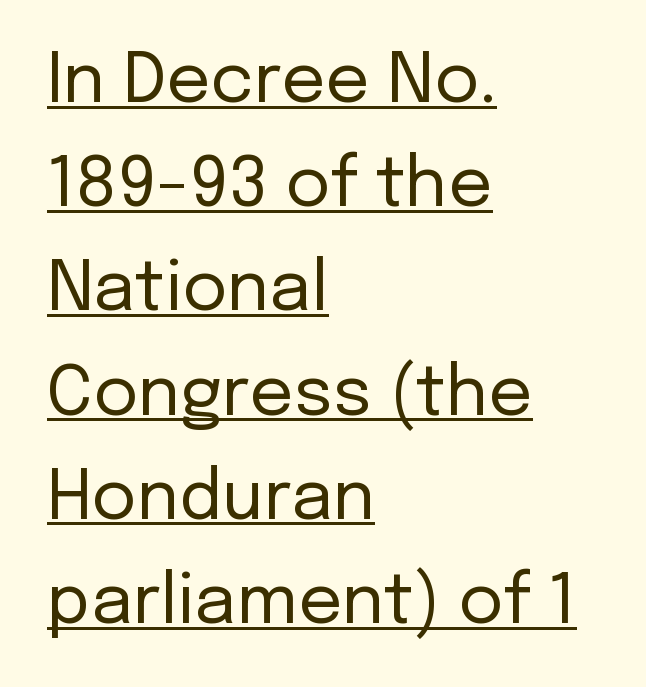
The image shows 69 px regular-weight sans-serif type, upright; set left-aligned, normal line spacing (1.51x), normal letter spacing, underlined; low stroke contrast and a medium x-height.
